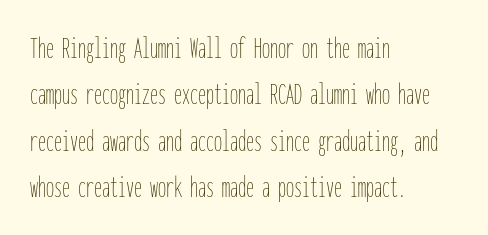
The image shows 32 px thin, condensed type, upright, monospaced; set left-aligned, normal line spacing (1.45x), normal letter spacing, not underlined; low stroke contrast and a medium x-height.
